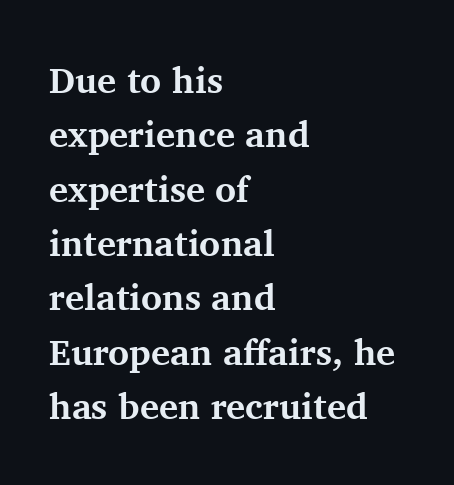
The image shows 36 px bold serif type, upright; set left-aligned, normal line spacing (1.51x), normal letter spacing, not underlined; medium stroke contrast and a medium x-height.
